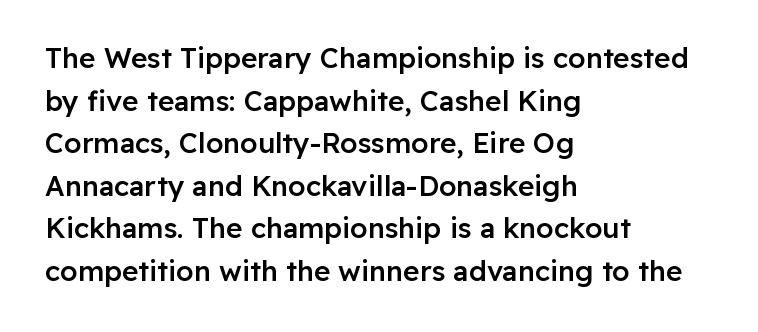
This is sans-serif lettering, the kind often seen on screens and signage. A roman cut, with each character standing at attention. Clear beneath every line of the passage. Semibold letterforms, between regular and bold. The passage shown is typed in a proportional face where columns would drift.
